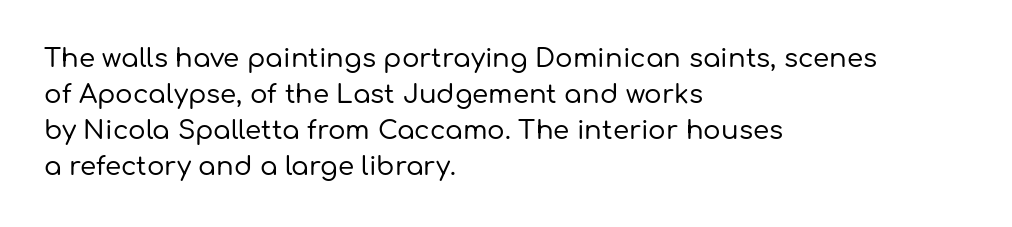
The image shows 26 px text type, upright; set left-aligned, normal line spacing (1.39x), normal letter spacing, not underlined.
